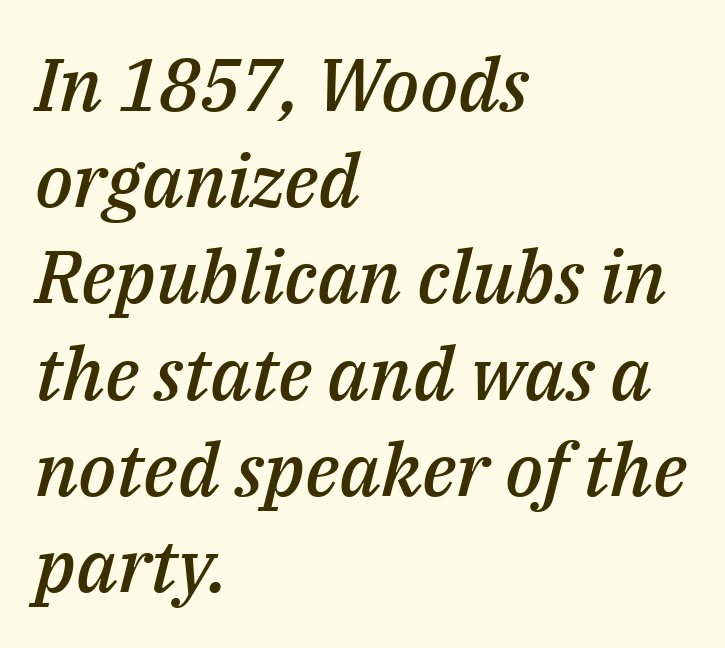
Do the characters align in a grid? No, the font is proportional. A classic flush-left, rag-right setting is used for this passage. How would I describe the line gaps? Plain and ordinary. The zone under the glyphs is completely vacant.
